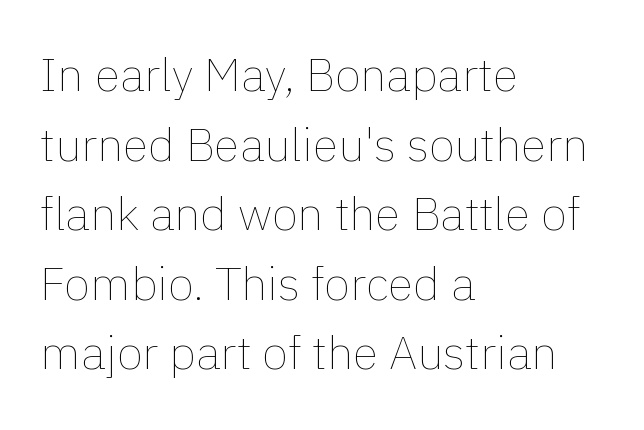
Here the designer chose a conventional face with non-uniform glyph widths. Rows of type keep a routine distance in the vertical direction. Weight: regular or lighter. Glyph-to-glyph distance matches everyday printed text. Notice how the passage keeps a crisp vertical edge on the left only.
